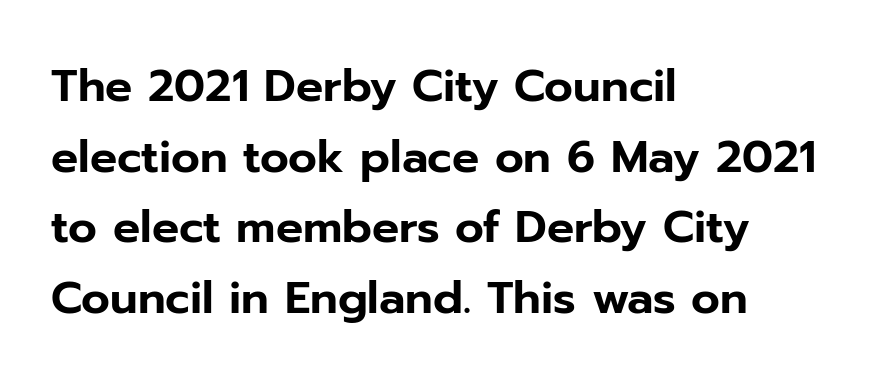
The image shows 45 px sans-serif type, upright; set left-aligned, normal line spacing (1.57x), normal letter spacing, not underlined; low stroke contrast and a medium x-height.
